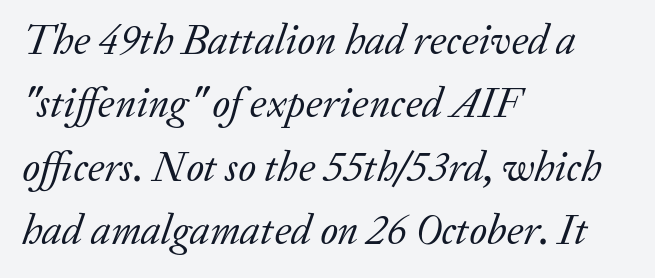
The image shows 42 px regular-weight serif type, italic (leaning right); set left-aligned, normal line spacing (1.51x), normal letter spacing, not underlined; low stroke contrast and a medium x-height.
